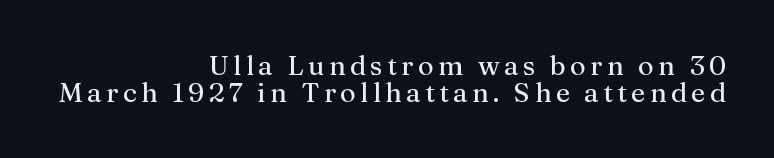
{"italic": "no", "underline": "no", "align": "right", "line_spacing": "tight", "line_spacing_ratio": 1.01, "glyph_px": 27}
